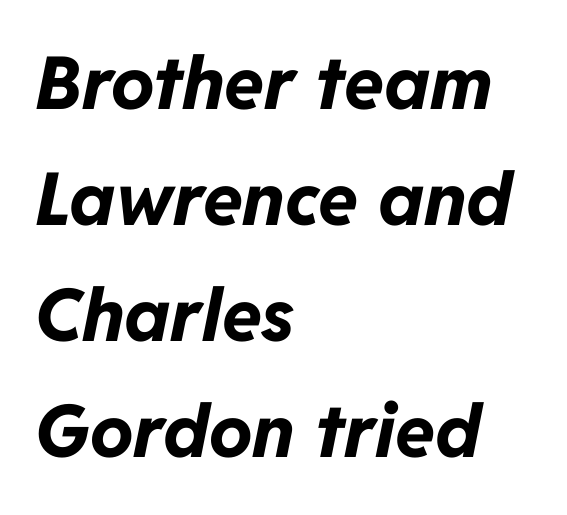
The image shows 73 px bold type, italic (leaning right); set left-aligned, normal line spacing (1.59x), normal letter spacing, not underlined; low stroke contrast and a medium x-height.
